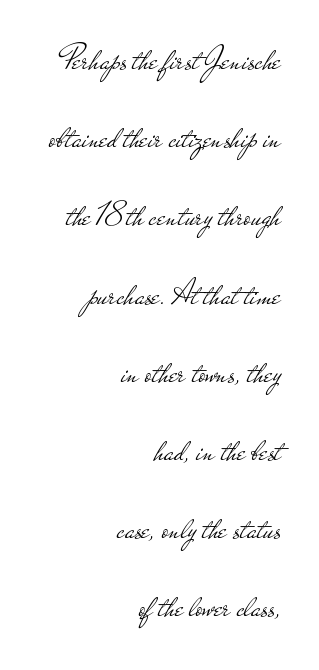
Q: Is the text bold? A: No.
Q: Is the text italic (slanted)? A: Yes.
Q: Is the typeface a serif or a sans-serif typeface? A: Sans-serif.
Q: Is the text underlined? A: No.
Q: How is the paragraph aligned? A: Right-aligned.
Q: Is the spacing between letters normal or unusually wide? A: Normal.
Q: Is the spacing between lines tight, normal or loose? A: Loose.
Q: Width (condensed, normal, or wide)? A: Wide.
Q: Stroke contrast? A: Low.
Q: x-height? A: Small.
Q: Monospaced? A: No.
